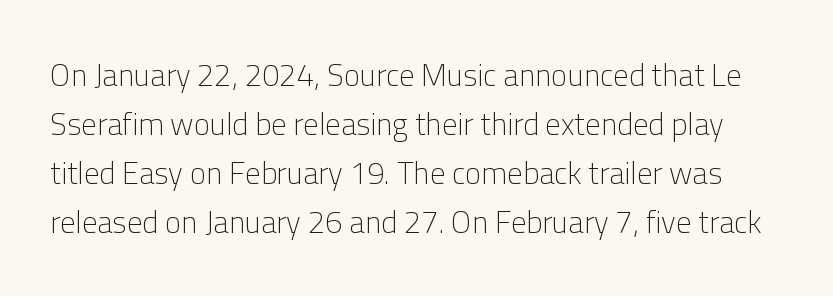
Rows of type keep a routine distance in the vertical direction. Nothing heavy about these letters — not bold at all. A typesetter would call this proportional, since set widths differ per character. Descenders are the only things crossing below the line.
